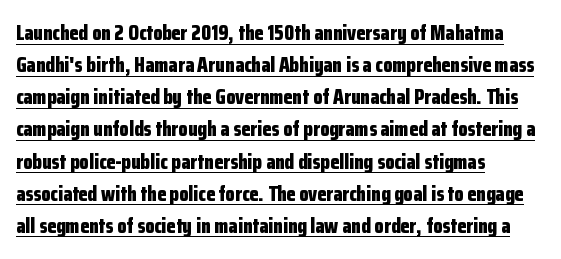
{"italic": "no", "bold": "yes", "underline": "yes", "align": "left", "line_spacing": "normal", "line_spacing_ratio": 1.53, "letter_spacing": "normal", "letter_spacing_em": 0.0, "glyph_px": 21}
